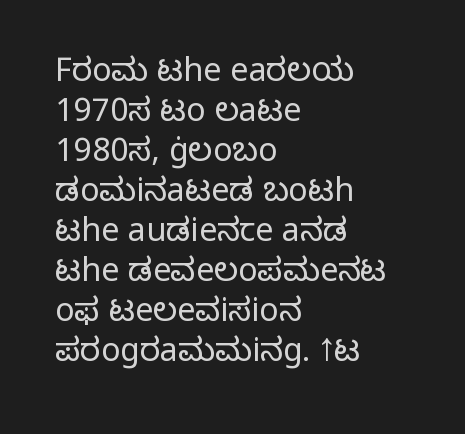
The image shows 32 px light sans-serif type, upright; set left-aligned, normal line spacing (1.25x), normal letter spacing, not underlined; low stroke contrast and a medium x-height.
